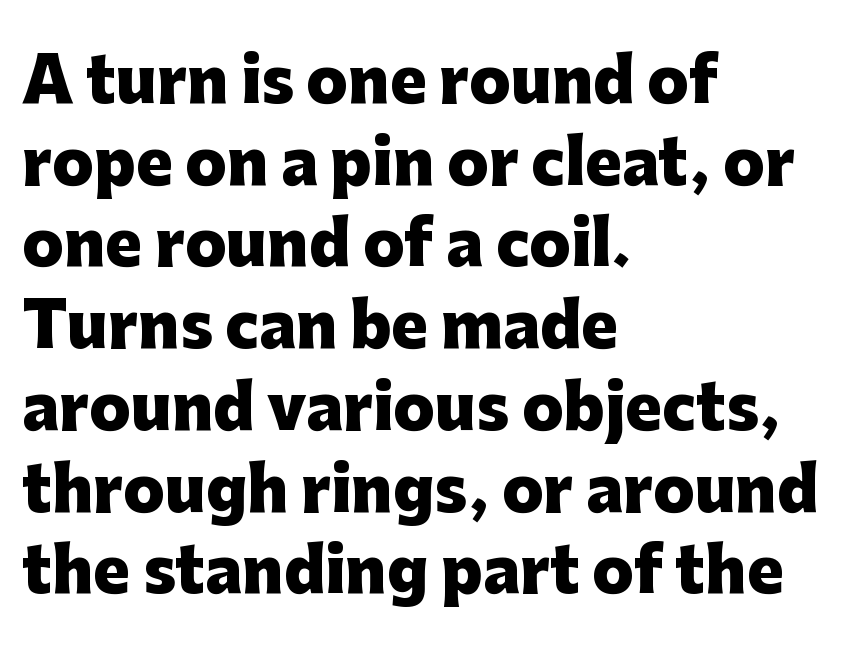
{"serif": "no", "italic": "no", "bold": "yes", "weight": "heavy", "width": "normal", "stroke_contrast": "low", "x_height": "medium", "monospaced": "no", "underline": "no", "align": "left", "line_spacing": "normal", "line_spacing_ratio": 1.34, "letter_spacing": "normal", "letter_spacing_em": 0.0, "glyph_px": 61}
